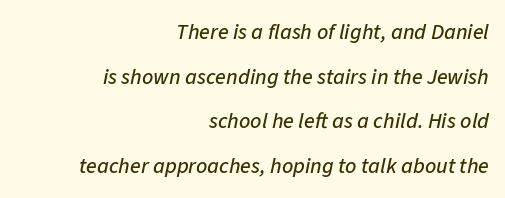
{"italic": "yes", "lean": "right", "slant_degrees": 11, "underline": "no", "align": "right", "line_spacing": "loose", "line_spacing_ratio": 2.03, "letter_spacing": "normal", "letter_spacing_em": 0.0, "glyph_px": 22}
